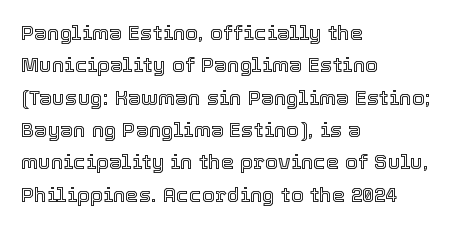
Q: Is the text italic (slanted)? A: No, it is upright.
Q: Is the text underlined? A: No.
Q: How is the paragraph aligned? A: Left-aligned.
Q: Is the spacing between letters normal or unusually wide? A: Normal.
Q: Is the spacing between lines tight, normal or loose? A: Normal.
